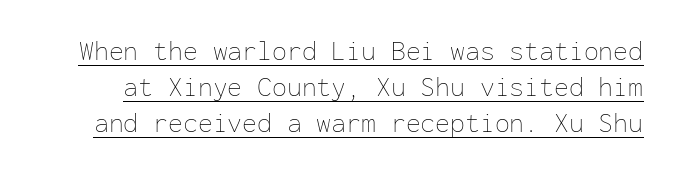
It's the straight-up-and-down kind of type. Summary of vertical rhythm: regular, with standard interline spacing. The rendered words wear a rule along their underside. The weight would be labelled regular, book, light, or lighter still.
